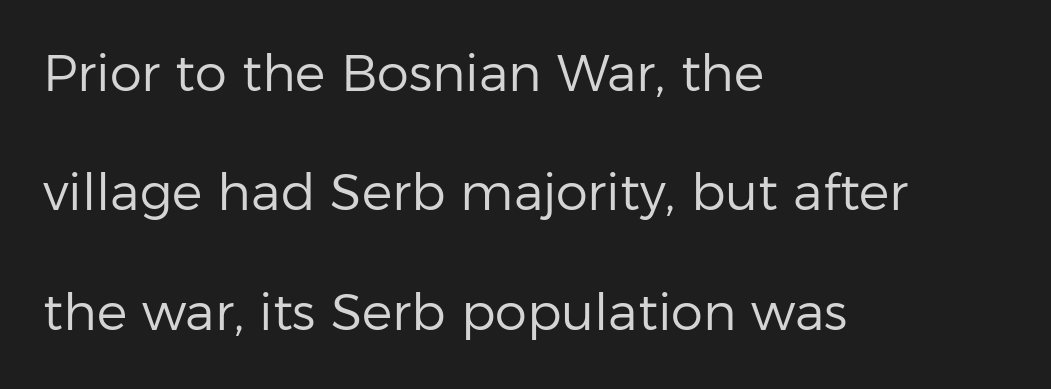
Q: Is the text bold? A: No.
Q: Is the text italic (slanted)? A: No, it is upright.
Q: Is the typeface a serif or a sans-serif typeface? A: Sans-serif.
Q: Is the text underlined? A: No.
Q: How is the paragraph aligned? A: Left-aligned.
Q: Is the spacing between letters normal or unusually wide? A: Normal.
Q: Is the spacing between lines tight, normal or loose? A: Loose.
Q: Width (condensed, normal, or wide)? A: Normal.
Q: Stroke contrast? A: Low.
Q: x-height? A: Medium.
Q: Monospaced? A: No.
